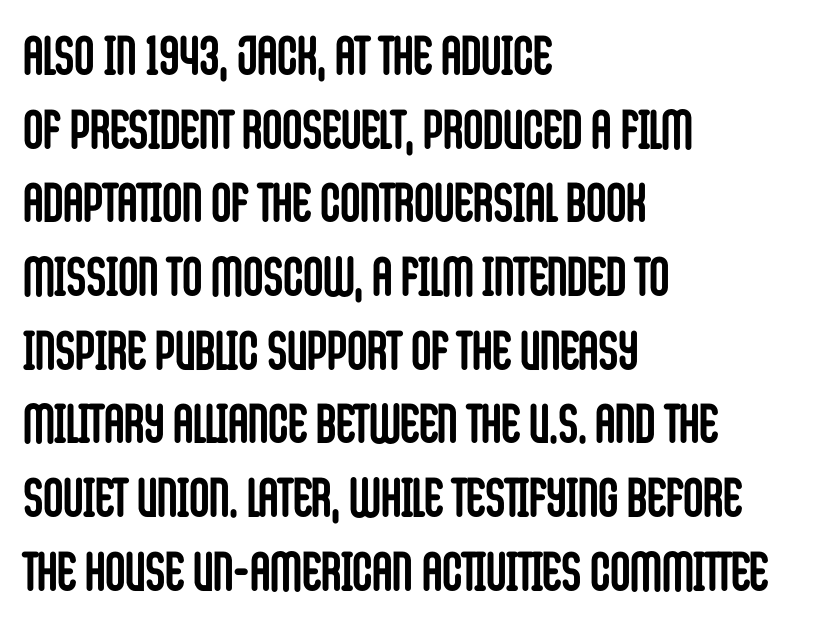
The image shows 55 px semibold, condensed sans-serif type, upright; set left-aligned, normal line spacing (1.34x), normal letter spacing, not underlined; low stroke contrast and a large x-height.
